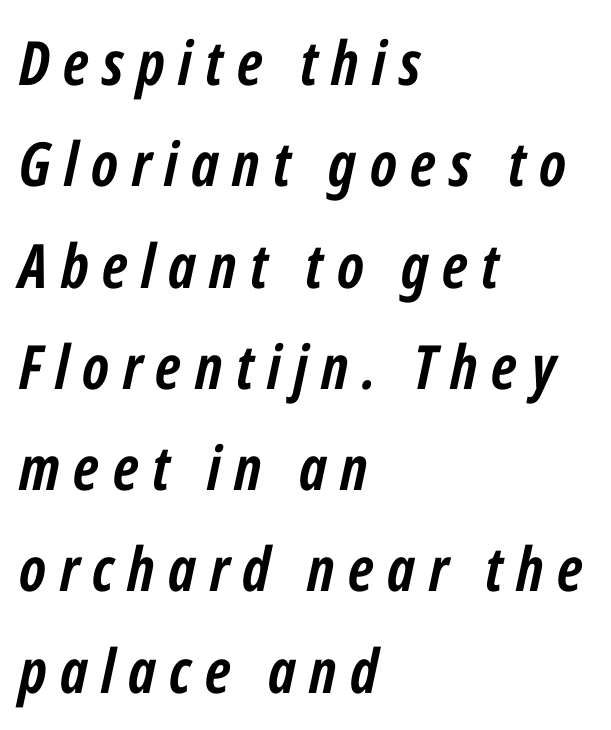
Honestly, the letter spacing is so wide it's the main thing you notice. Leading: standard. What weight is shown? A full bold with thick strokes. Is this a fixed-width face? No — the glyphs have proportional, varying widths.
